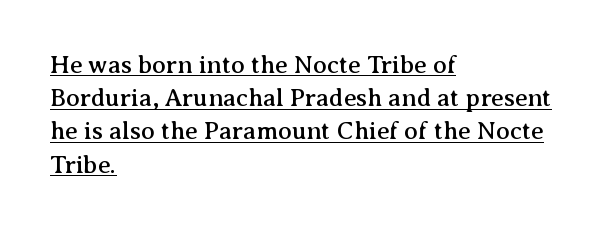
{"italic": "no", "underline": "yes", "align": "left", "line_spacing": "normal", "line_spacing_ratio": 1.33, "letter_spacing": "normal", "letter_spacing_em": 0.0, "glyph_px": 25}
